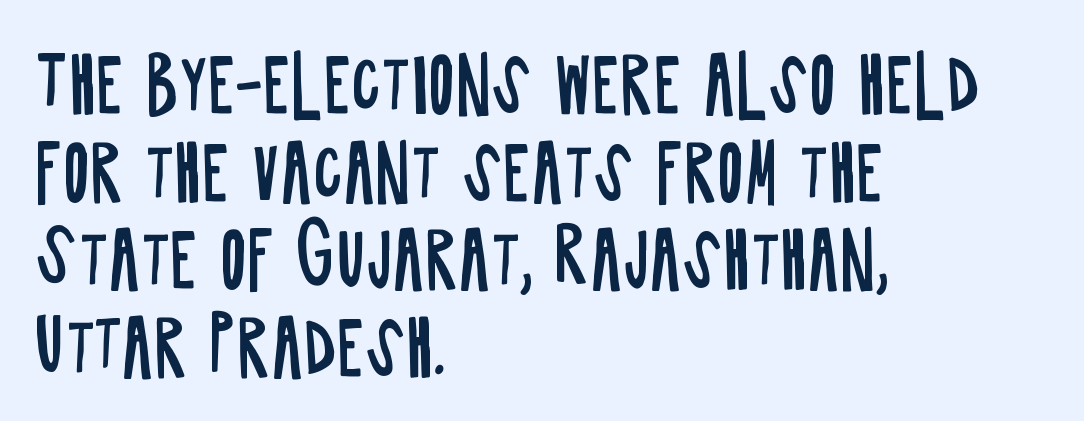
The image shows 73 px regular-weight, condensed sans-serif type, upright; set left-aligned, line spacing 1.2x, normal letter spacing, not underlined; low stroke contrast and a large x-height.
